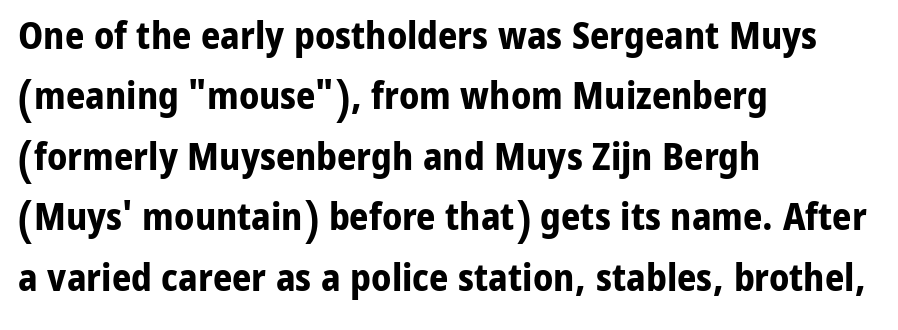
The image shows 38 px bold sans-serif type, upright; set left-aligned, normal line spacing (1.59x), normal letter spacing, not underlined; low stroke contrast and a medium x-height.
